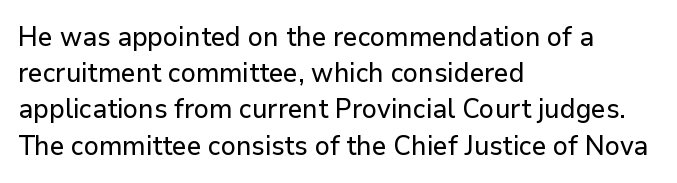
Q: Is the text italic (slanted)? A: No, it is upright.
Q: Is the text underlined? A: No.
Q: How is the paragraph aligned? A: Left-aligned.
Q: Is the spacing between letters normal or unusually wide? A: Normal.
Q: Is the spacing between lines tight, normal or loose? A: Normal.
